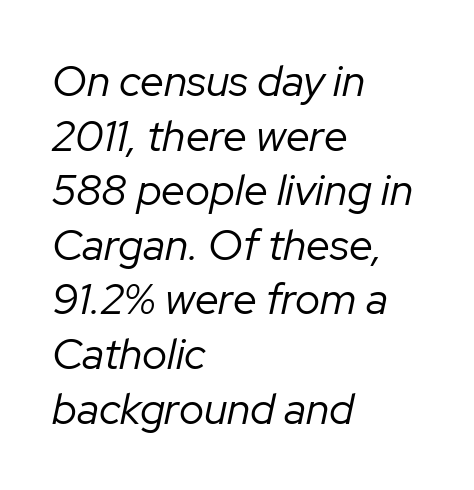
The image shows 43 px regular-weight type, italic (leaning right); set left-aligned, normal line spacing (1.27x), normal letter spacing, not underlined; low stroke contrast and a medium x-height.
